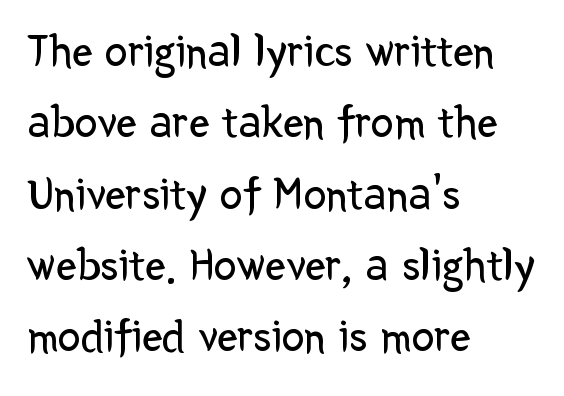
How would I describe the line gaps? Plain and ordinary. Clear beneath every line of the passage. Counters stay open thanks to moderate or lighter strokes. Where is the straight margin? On the left. Does the type have serifs? No, each stem ends abruptly.
